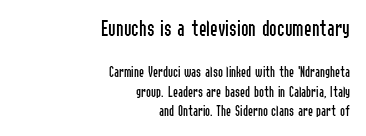
{"italic": "no", "bold": "no", "underline": "no", "align": "right", "line_spacing": "normal", "line_spacing_ratio": 1.3, "letter_spacing": "normal", "letter_spacing_em": 0.0, "larger_block": "first", "size_ratio": 1.53, "glyph_px": 23}
